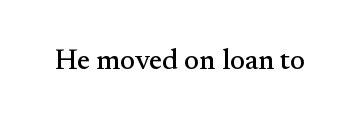
Varying glyph widths throughout — classic text-font behaviour. Here the glyphs are tracked normally, forming tight word shapes. Every stem runs plumb, perpendicular to the baseline. The specimen omits any rule beneath the text block's lines.
